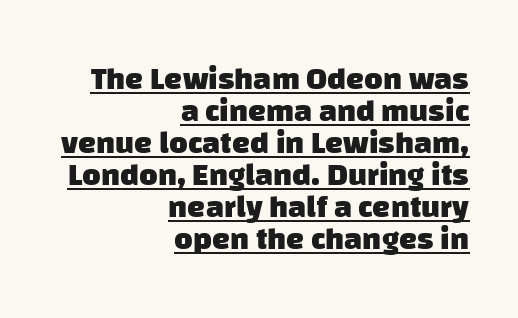
Q: Is the text bold? A: Yes.
Q: Is the typeface a serif or a sans-serif typeface? A: Sans-serif.
Q: Is the text underlined? A: Yes.
Q: How is the paragraph aligned? A: Right-aligned.
Q: Is the spacing between letters normal or unusually wide? A: Normal.
Q: Is the spacing between lines tight, normal or loose? A: Tight.
Q: Width (condensed, normal, or wide)? A: Normal.
Q: Stroke contrast? A: Low.
Q: x-height? A: Large.
Q: Monospaced? A: No.
